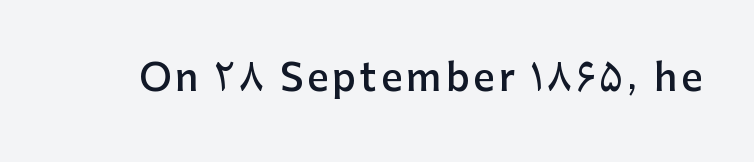
{"serif": "no", "italic": "no", "bold": "semi", "weight": "semibold", "width": "normal", "stroke_contrast": "low", "x_height": "medium", "monospaced": "no", "underline": "no", "glyph_px": 37}
